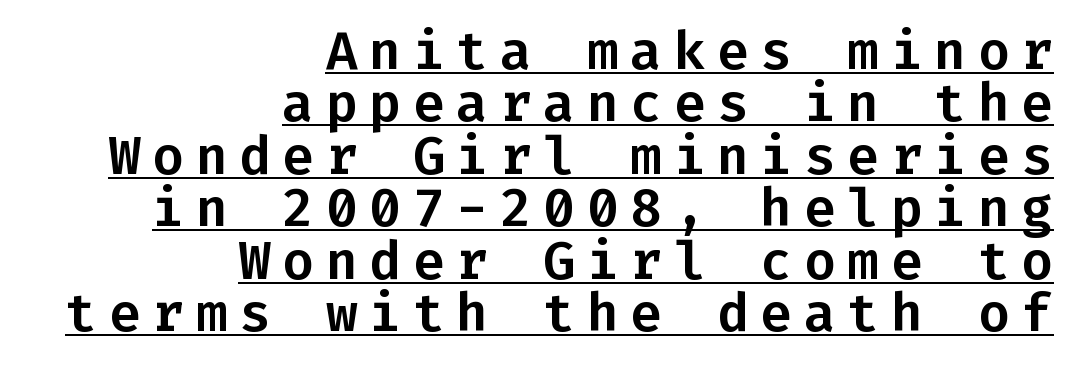
Q: Is the text italic (slanted)? A: No, it is upright.
Q: Is the typeface a serif or a sans-serif typeface? A: Sans-serif.
Q: Is the text underlined? A: Yes.
Q: How is the paragraph aligned? A: Right-aligned.
Q: Is the spacing between letters normal or unusually wide? A: Unusually wide.
Q: Is the spacing between lines tight, normal or loose? A: Tight.
Q: Width (condensed, normal, or wide)? A: Normal.
Q: Stroke contrast? A: Low.
Q: x-height? A: Medium.
Q: Monospaced? A: Yes.
